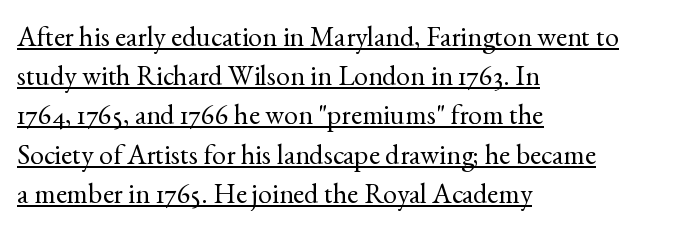
The letters advance in unequal steps, a hallmark of proportional type. Notice how a bar underscores the lettering throughout. Interline gaps are of average width in this sample. Is the block centered? No — it sits flush against the left margin. The letters sit at their default tracking, neither squeezed nor spread.
